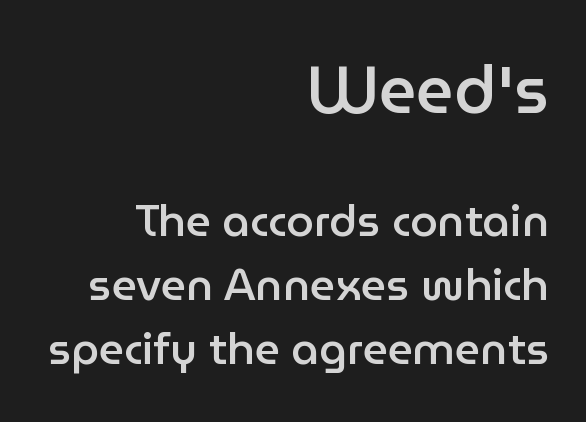
Leading: standard. The rendering uses natural spacing where letterforms have individual widths. Bigger letters appear in the top chunk; the bottom chunk is reduced. The paragraph shown leans on its right margin. I'd describe the lettering as semibold — firm but not a full bold. Just letters on the line, the space beneath them empty.
